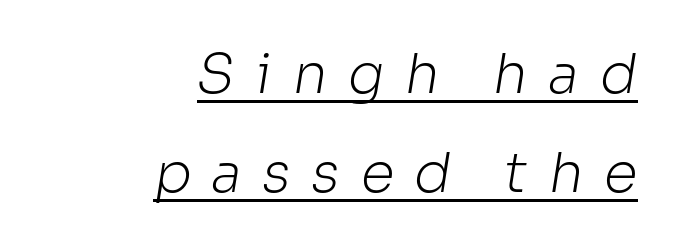
Q: Is the text bold? A: No.
Q: Is the typeface a serif or a sans-serif typeface? A: Sans-serif.
Q: Is the text underlined? A: Yes.
Q: How is the paragraph aligned? A: Right-aligned.
Q: Is the spacing between letters normal or unusually wide? A: Unusually wide.
Q: Width (condensed, normal, or wide)? A: Normal.
Q: Stroke contrast? A: Low.
Q: x-height? A: Medium.
Q: Monospaced? A: No.
